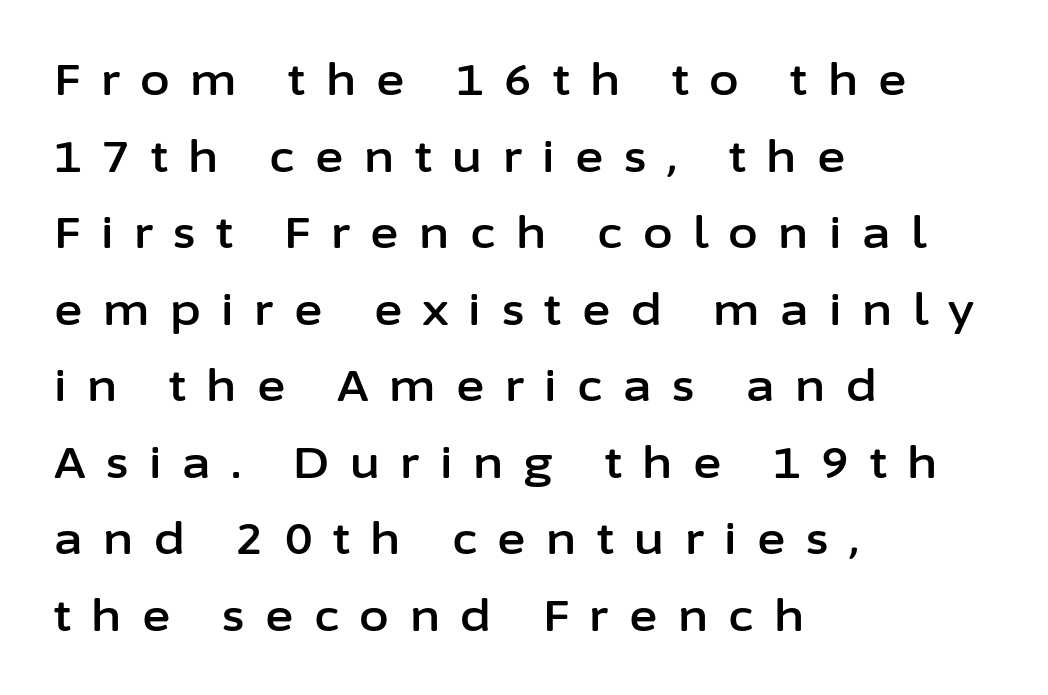
The image shows 43 px sans-serif type, upright; set left-aligned, line spacing 1.78x, unusually wide letter spacing (+0.48 em), not underlined; low stroke contrast and a medium x-height.
